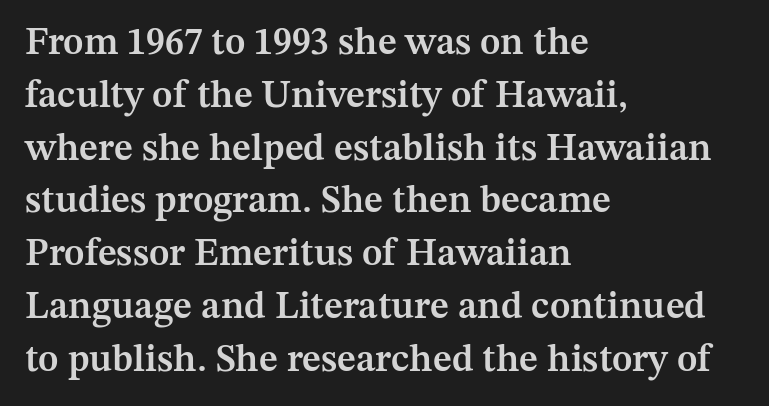
The image shows 38 px semibold serif type, upright; set left-aligned, normal line spacing (1.39x), normal letter spacing, not underlined; medium stroke contrast and a medium x-height.
